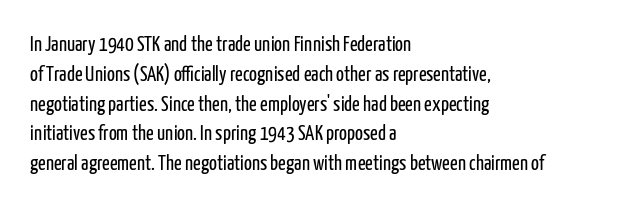
Quick note: interline space is typical. Nothing unusual about the tracking: characters are spaced as the font intends. Unmarked baselines from the first word to the last. No italicization has been applied; the sample stays upright.
